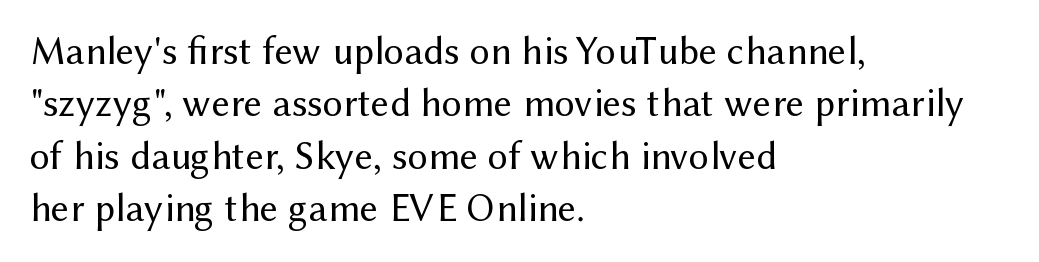
The image shows 40 px regular-weight sans-serif type, upright; set left-aligned, normal line spacing (1.31x), normal letter spacing, not underlined; medium stroke contrast and a medium x-height.
